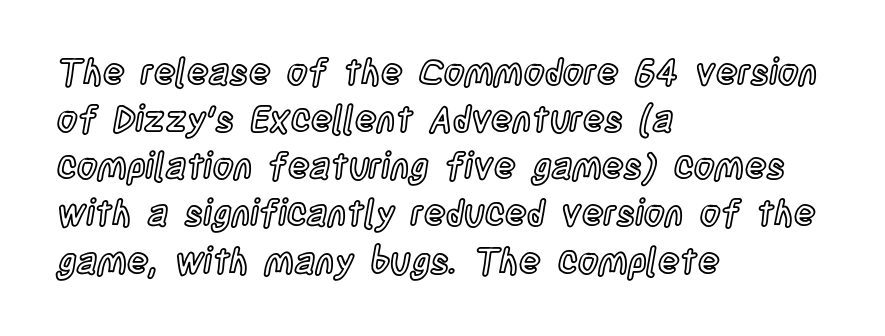
Is the letter spacing exaggerated? No — it looks like the ordinary default. The strip under each line holds only bare page. Note the varied advance widths — an 'i' is clearly narrower than an 'm'. This block has exactly the height ordinary leading produces. Each line starts at the same left margin while the right side varies.
